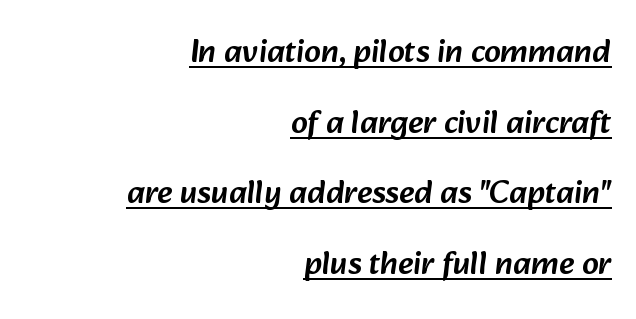
The image shows 33 px sans-serif type; set right-aligned, loose line spacing (2.14x), normal letter spacing, underlined; low stroke contrast and a medium x-height.
